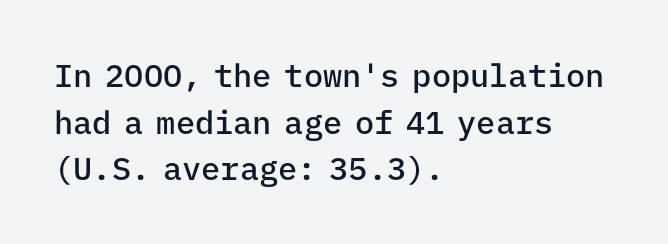
The image shows 32 px semibold sans-serif type, upright, monospaced; set left-aligned, normal line spacing (1.46x), normal letter spacing, not underlined; low stroke contrast and a medium x-height.
